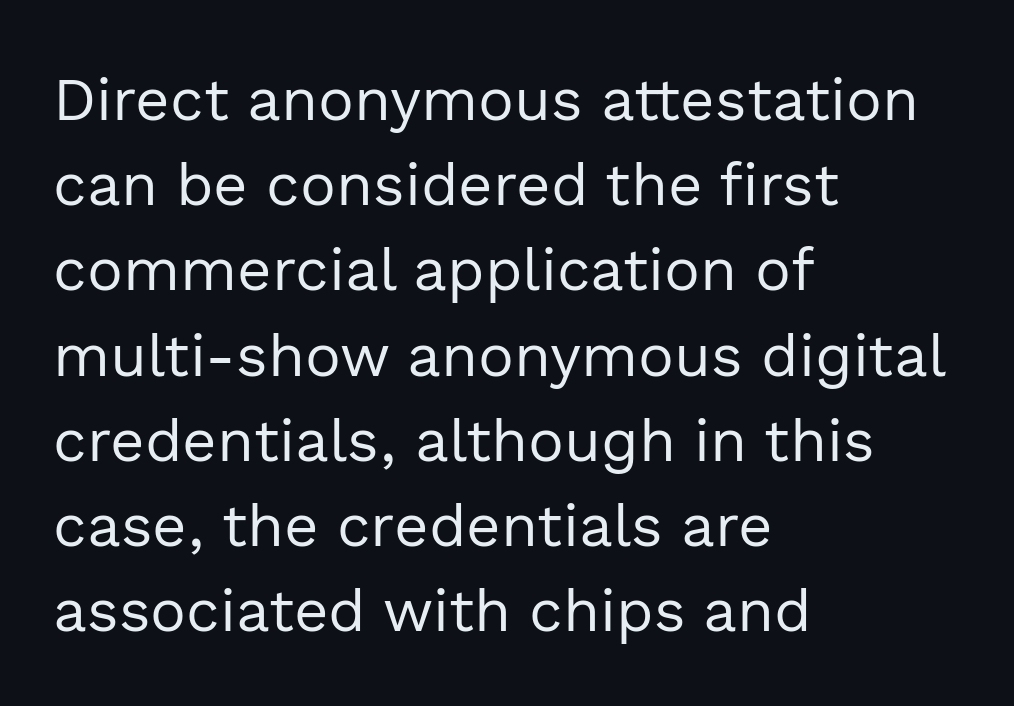
Q: Is the text bold? A: No.
Q: Is the text italic (slanted)? A: No, it is upright.
Q: Is the typeface a serif or a sans-serif typeface? A: Sans-serif.
Q: Is the text underlined? A: No.
Q: How is the paragraph aligned? A: Left-aligned.
Q: Is the spacing between letters normal or unusually wide? A: Normal.
Q: Is the spacing between lines tight, normal or loose? A: Normal.
Q: Width (condensed, normal, or wide)? A: Normal.
Q: x-height? A: Medium.
Q: Monospaced? A: No.
